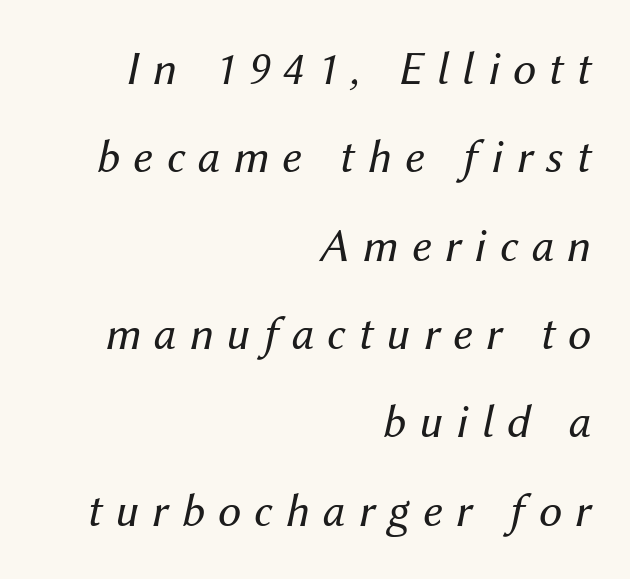
{"italic": "yes", "lean": "right", "slant_degrees": 12, "bold": "no", "weight": "regular", "width": "normal", "stroke_contrast": "medium", "x_height": "medium", "monospaced": "no", "underline": "no", "align": "right", "line_spacing_ratio": 1.88, "letter_spacing": "wide", "letter_spacing_em": 0.28, "glyph_px": 47}
